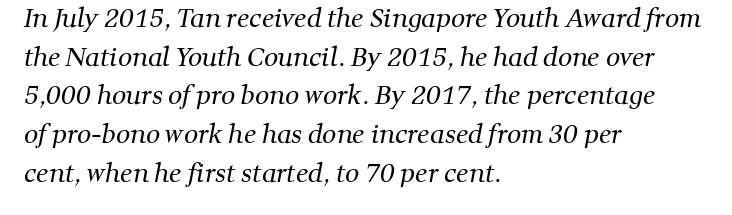
{"bold": "no", "underline": "no", "align": "left", "line_spacing": "normal", "line_spacing_ratio": 1.55, "letter_spacing": "normal", "letter_spacing_em": 0.0, "glyph_px": 25}
